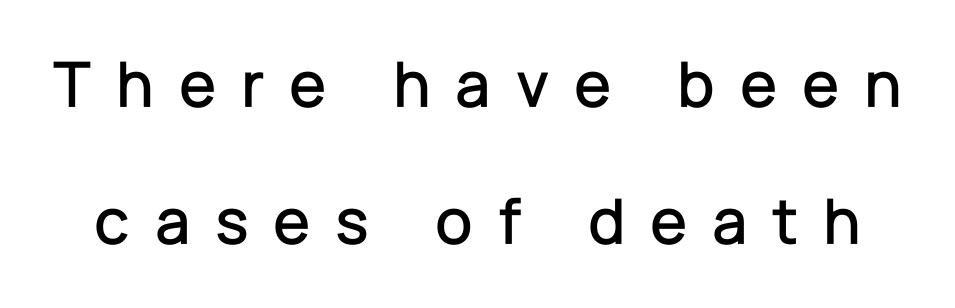
Q: Is the text italic (slanted)? A: No, it is upright.
Q: Is the typeface a serif or a sans-serif typeface? A: Sans-serif.
Q: Is the text underlined? A: No.
Q: Is the spacing between letters normal or unusually wide? A: Unusually wide.
Q: Is the spacing between lines tight, normal or loose? A: Loose.
Q: Width (condensed, normal, or wide)? A: Normal.
Q: Stroke contrast? A: Low.
Q: x-height? A: Medium.
Q: Monospaced? A: No.
